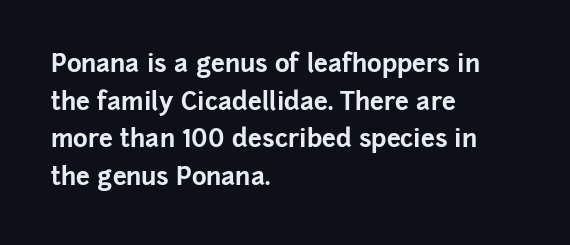
The image shows 25 px bold type, upright; set left-aligned, normal line spacing (1.51x), normal letter spacing, not underlined.
